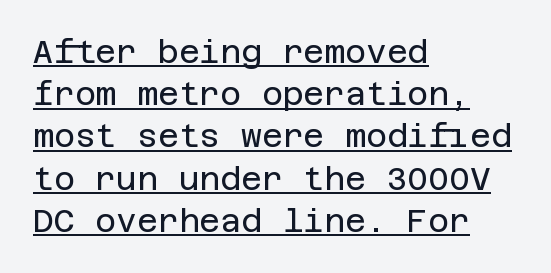
Q: Is the text bold? A: No.
Q: Is the text italic (slanted)? A: No, it is upright.
Q: Is the typeface a serif or a sans-serif typeface? A: Sans-serif.
Q: Is the text underlined? A: Yes.
Q: How is the paragraph aligned? A: Left-aligned.
Q: Is the spacing between letters normal or unusually wide? A: Normal.
Q: Is the spacing between lines tight, normal or loose? A: Normal.
Q: Width (condensed, normal, or wide)? A: Normal.
Q: Stroke contrast? A: Low.
Q: x-height? A: Large.
